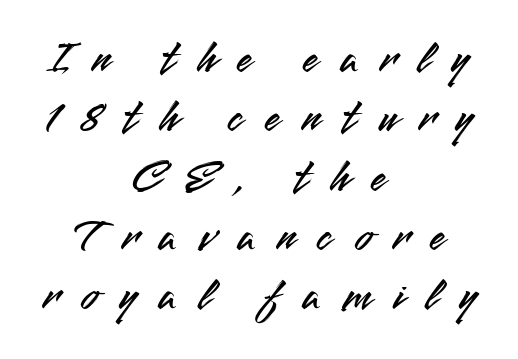
{"serif": "no", "width": "normal", "stroke_contrast": "medium", "x_height": "small", "monospaced": "no", "underline": "no", "align": "center", "line_spacing": "normal", "line_spacing_ratio": 1.29, "letter_spacing": "wide", "letter_spacing_em": 0.46, "glyph_px": 46}
